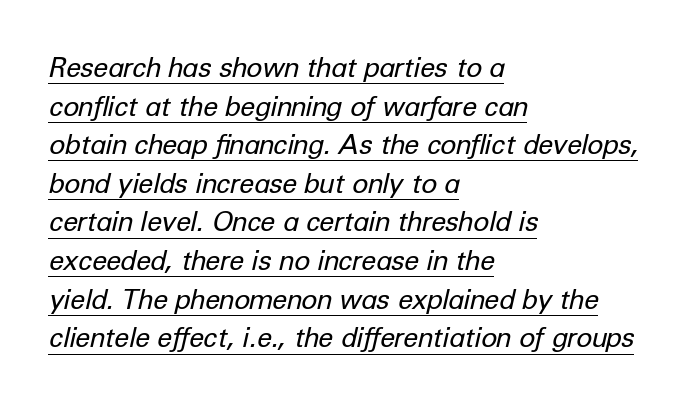
{"italic": "yes", "lean": "right", "slant_degrees": 12, "bold": "no", "underline": "yes", "align": "left", "line_spacing": "normal", "line_spacing_ratio": 1.43, "letter_spacing": "normal", "letter_spacing_em": 0.0, "glyph_px": 27}
